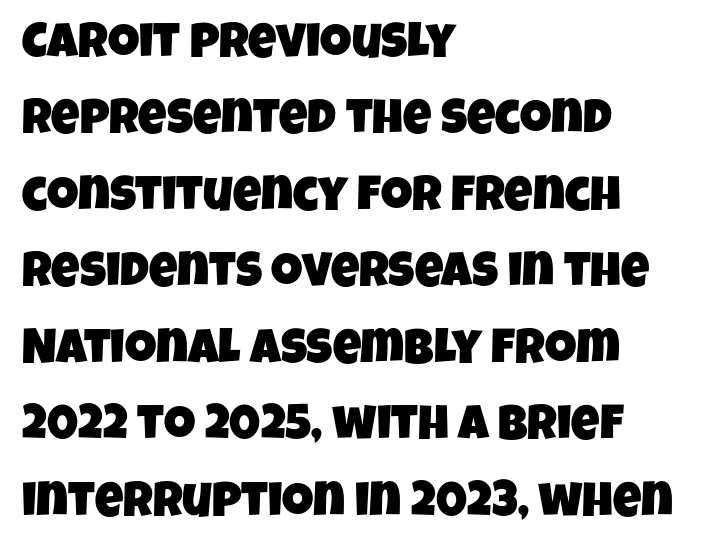
Vertically, the passage feels balanced, rows spaced as you'd expect. Letter spacing: default. These lines are rendered in a variable-pitch font. Plain, unruled lines of type. Is this a sans? Yes — the strokes have no serifs.
